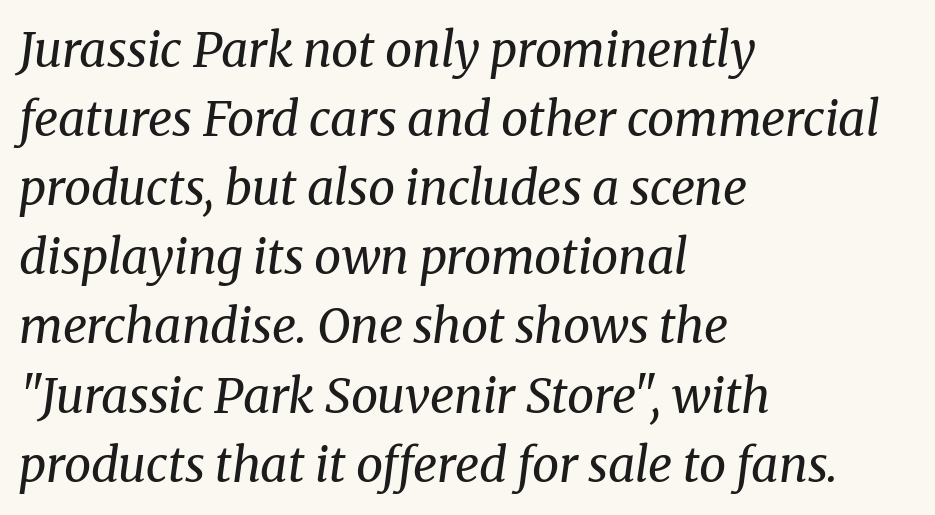
The image shows 48 px regular-weight serif type, italic (leaning right); set left-aligned, normal line spacing (1.44x), normal letter spacing, not underlined; medium stroke contrast and a medium x-height.
